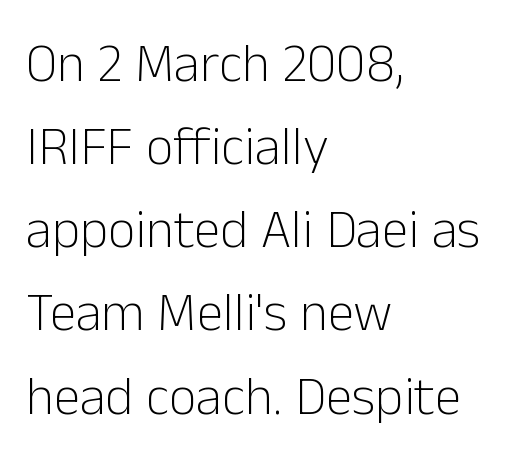
{"serif": "no", "italic": "no", "bold": "no", "weight": "light", "width": "normal", "stroke_contrast": "low", "x_height": "medium", "monospaced": "no", "underline": "no", "align": "left", "line_spacing": "normal", "line_spacing_ratio": 1.54, "letter_spacing": "normal", "letter_spacing_em": 0.0, "glyph_px": 54}
